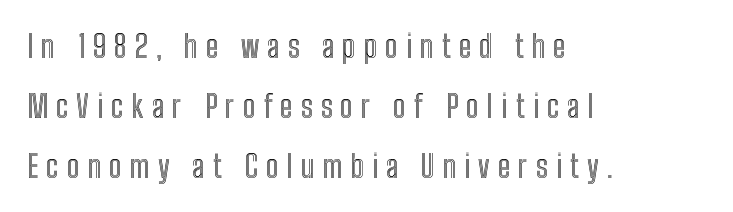
{"italic": "no", "width": "condensed", "x_height": "medium", "monospaced": "no", "underline": "no", "align": "left", "line_spacing": "loose", "line_spacing_ratio": 1.93, "letter_spacing": "wide", "letter_spacing_em": 0.26, "glyph_px": 31}
